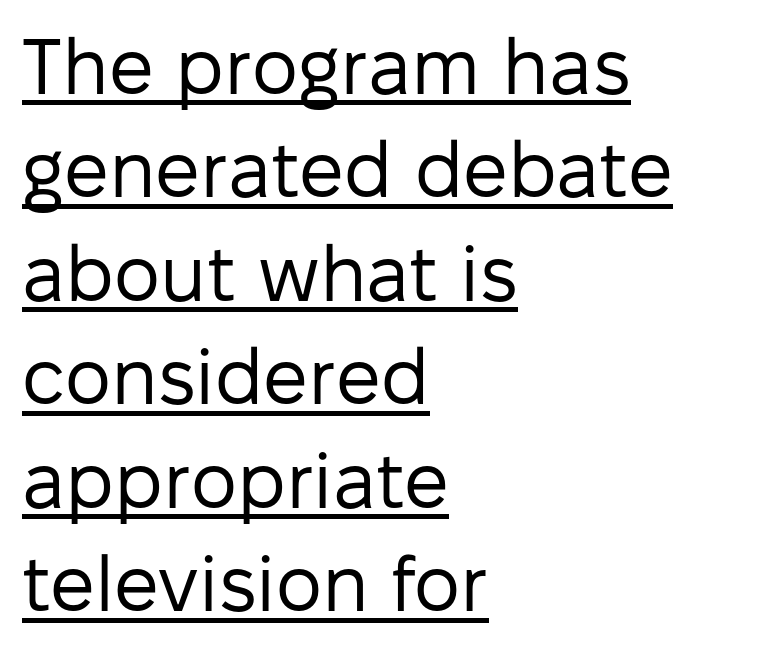
What kind of face is this? One without serifs — a sans. Short and long lines alike share a common starting point at left. The font sits on the lighter half of the weight spectrum, regular included. This sample keeps an unexceptional amount of space between lines. This rendering features underlined lettering.
